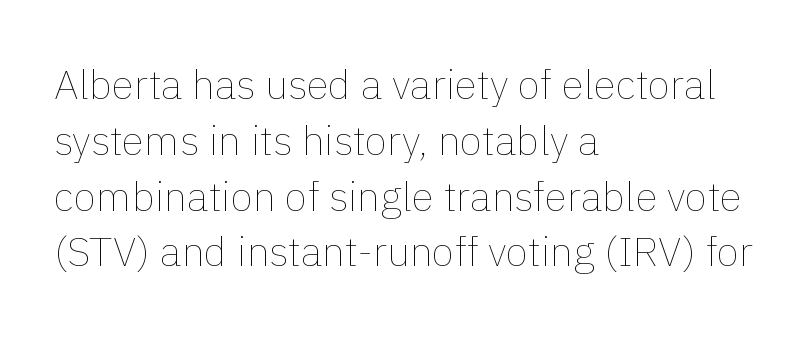
Looks like regular typesetting: each glyph gets only the width it needs. No italicization has been applied; the sample stays upright. Typeset ragged right — the left edge is the straight one. Plain, unruled lines of type. The vertical gap from one line to the next is medium.
